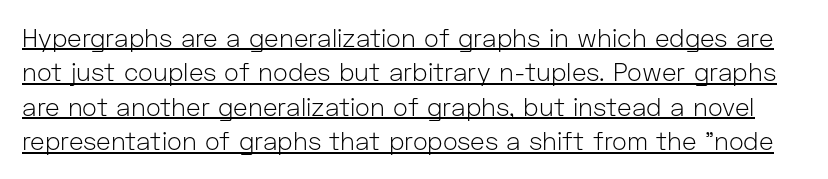
Q: Is the text bold? A: No.
Q: Is the text italic (slanted)? A: No, it is upright.
Q: Is the text underlined? A: Yes.
Q: Is the spacing between letters normal or unusually wide? A: Normal.
Q: Is the spacing between lines tight, normal or loose? A: Normal.
